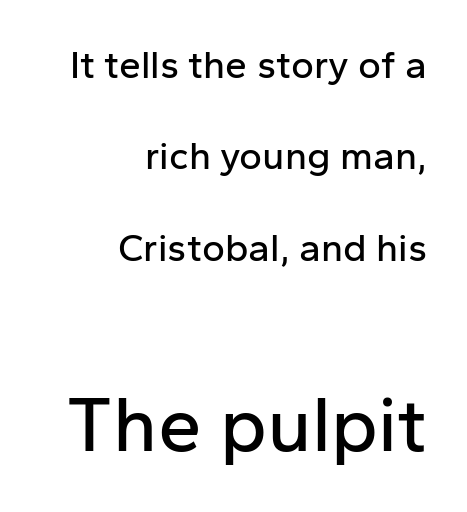
These lines are composed in type without serifs. Larger block? The one below; the one above is distinctly smaller. Rows of type keep a wide berth in the vertical direction. Is the letter spacing exaggerated? No — it looks like the ordinary default. This sample has the flowing, uneven cadence of proportional lettering. Underlining? Definitely not there.
